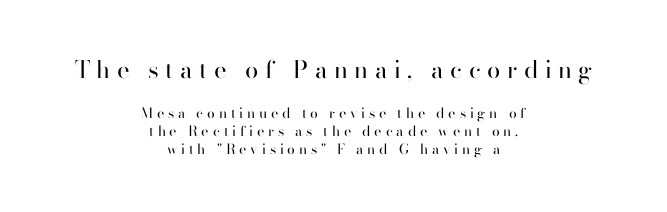
{"italic": "no", "bold": "no", "underline": "no", "align": "center", "line_spacing": "normal", "line_spacing_ratio": 1.31, "letter_spacing": "wide", "letter_spacing_em": 0.27, "larger_block": "first", "size_ratio": 1.71, "glyph_px": 24}
